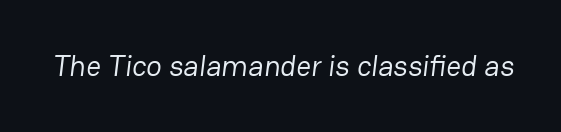
Q: Is the text bold? A: No.
Q: Is the typeface a serif or a sans-serif typeface? A: Sans-serif.
Q: Is the text underlined? A: No.
Q: Is the spacing between letters normal or unusually wide? A: Normal.
Q: Width (condensed, normal, or wide)? A: Normal.
Q: Stroke contrast? A: Low.
Q: x-height? A: Medium.
Q: Monospaced? A: No.
